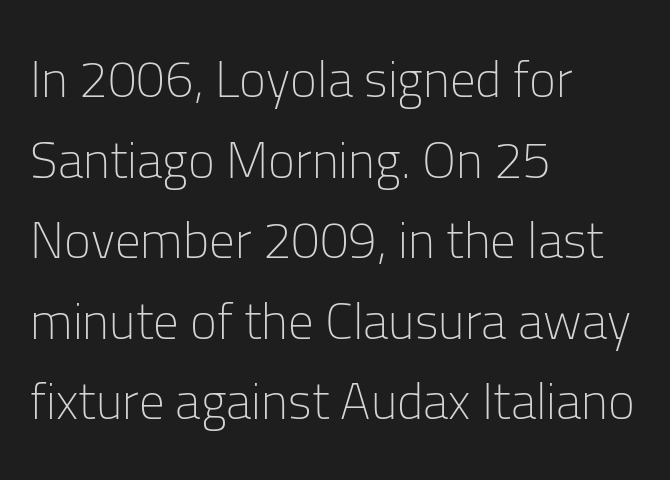
Q: Is the text bold? A: No.
Q: Is the text italic (slanted)? A: No, it is upright.
Q: Is the typeface a serif or a sans-serif typeface? A: Sans-serif.
Q: Is the text underlined? A: No.
Q: How is the paragraph aligned? A: Left-aligned.
Q: Is the spacing between letters normal or unusually wide? A: Normal.
Q: Is the spacing between lines tight, normal or loose? A: Normal.
Q: Width (condensed, normal, or wide)? A: Normal.
Q: Stroke contrast? A: Low.
Q: x-height? A: Medium.
Q: Monospaced? A: No.
